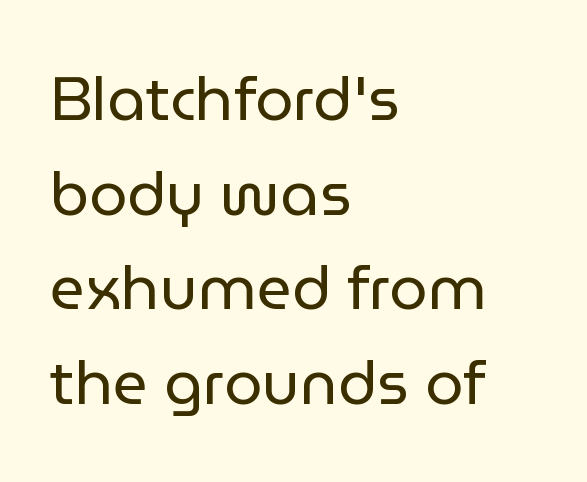
Stems here are at most as thick as an everyday book face. The typesetter chose a ragged-right arrangement here. Ascenders rise straight up at ninety degrees. Nobody touched the tracking dial on this one. A typesetter would call this proportional, since set widths differ per character.
